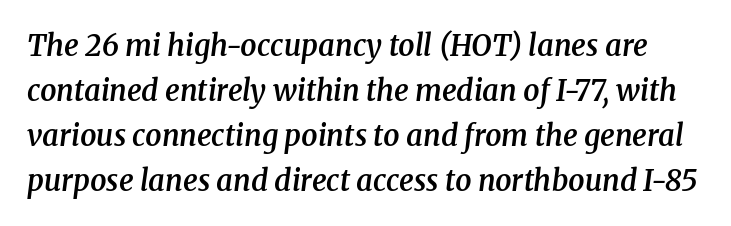
The rendering applies a slant to the glyphs. Does the type have serifs? Yes, each stem ends in a small foot. A bare baseline throughout the passage. Each letter keeps its own natural width here, so spacing adapts to shape. This is moderately heavy type, rendered in semibold. Honestly, the letter spacing is just normal — you wouldn't notice it.
